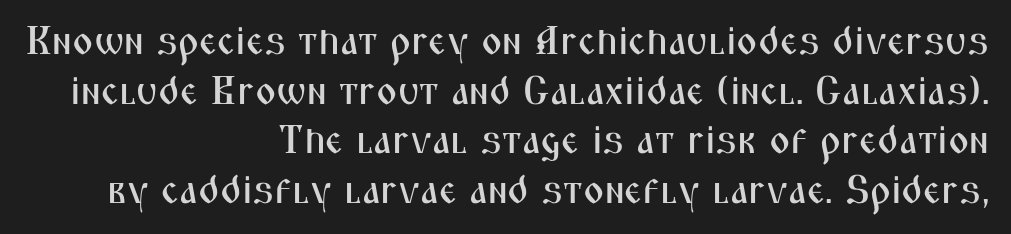
Serif or sans? Sans — the stroke terminals are bare. Ascenders rise straight up at ninety degrees. Words float on clear page, feet unadorned. The face used here is proportionally spaced, like ordinary book or web type.
